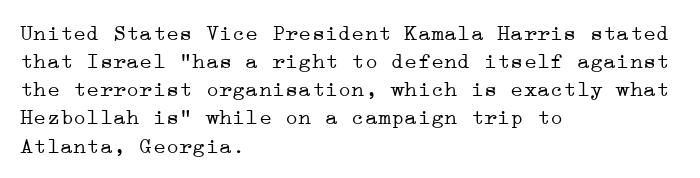
Q: Is the text bold? A: No.
Q: Is the text italic (slanted)? A: No, it is upright.
Q: Is the text underlined? A: No.
Q: How is the paragraph aligned? A: Left-aligned.
Q: Is the spacing between letters normal or unusually wide? A: Normal.
Q: Is the spacing between lines tight, normal or loose? A: Normal.
